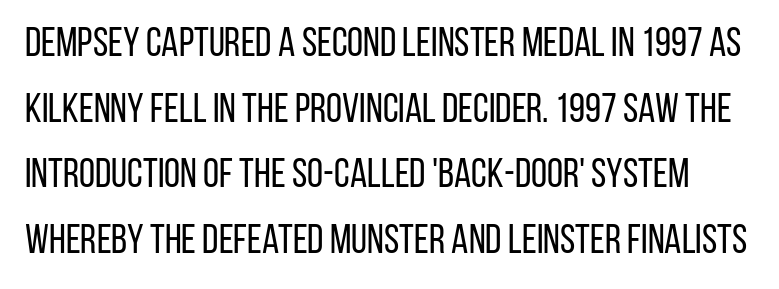
The image shows 41 px regular-weight, condensed sans-serif type, upright; set normal line spacing (1.6x), normal letter spacing, not underlined; low stroke contrast and a large x-height.
